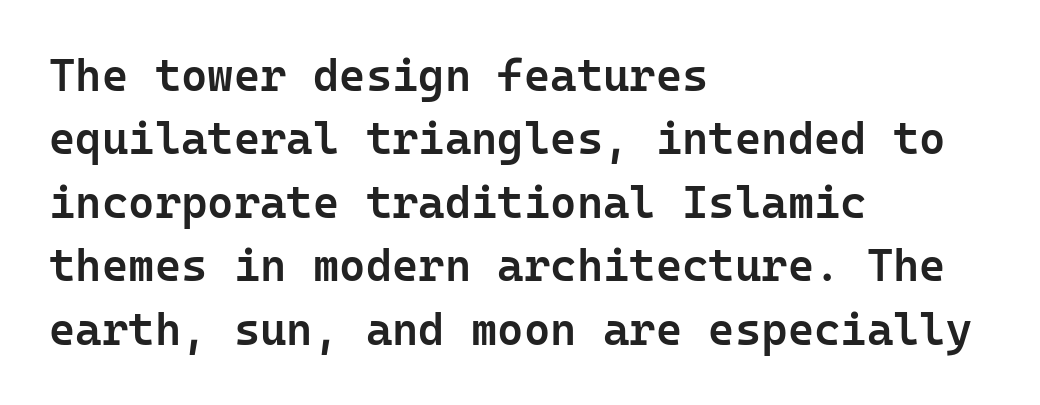
The image shows 45 px semibold sans-serif type, upright, monospaced; set left-aligned, normal line spacing (1.41x), normal letter spacing, not underlined; low stroke contrast and a medium x-height.
